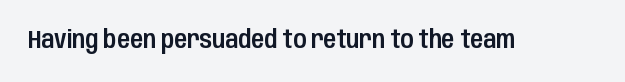
Observe the ordinary spacing: letters are neighbours, not strangers. Underline: absent. Rendered with straight, roman letterforms.
